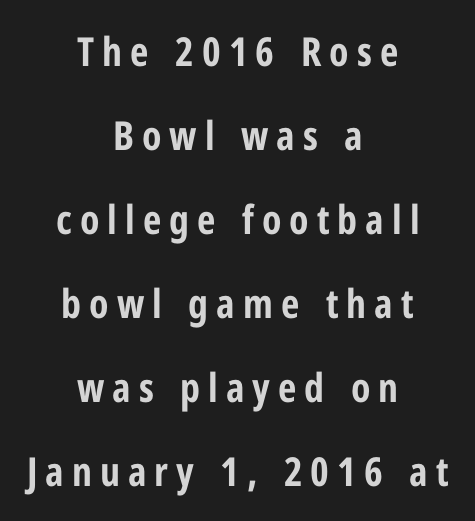
Q: Is the text bold? A: Yes.
Q: Is the text italic (slanted)? A: No, it is upright.
Q: Is the typeface a serif or a sans-serif typeface? A: Sans-serif.
Q: Is the text underlined? A: No.
Q: How is the paragraph aligned? A: Centered.
Q: Is the spacing between letters normal or unusually wide? A: Unusually wide.
Q: Is the spacing between lines tight, normal or loose? A: Loose.
Q: Width (condensed, normal, or wide)? A: Condensed.
Q: Stroke contrast? A: Low.
Q: x-height? A: Medium.
Q: Monospaced? A: No.
